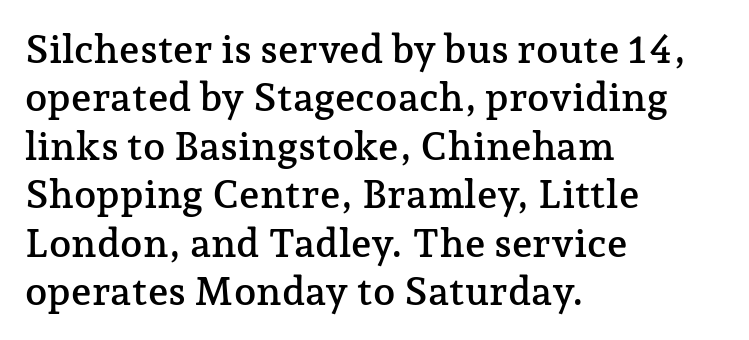
{"serif": "yes", "italic": "no", "width": "normal", "stroke_contrast": "low", "x_height": "medium", "monospaced": "no", "underline": "no", "align": "left", "line_spacing_ratio": 1.21, "letter_spacing": "normal", "letter_spacing_em": 0.0, "glyph_px": 40}
